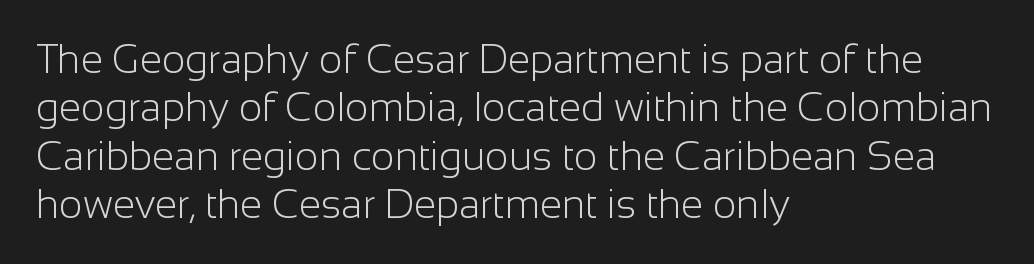
This sample uses plain, unmodified letter spacing. Varying glyph widths throughout — classic text-font behaviour. Classification — sans serif. The lettering holds an erect, upright posture throughout. The letters look calm and open, with moderate or lighter stems. The compositor pushed each line to the left boundary.
